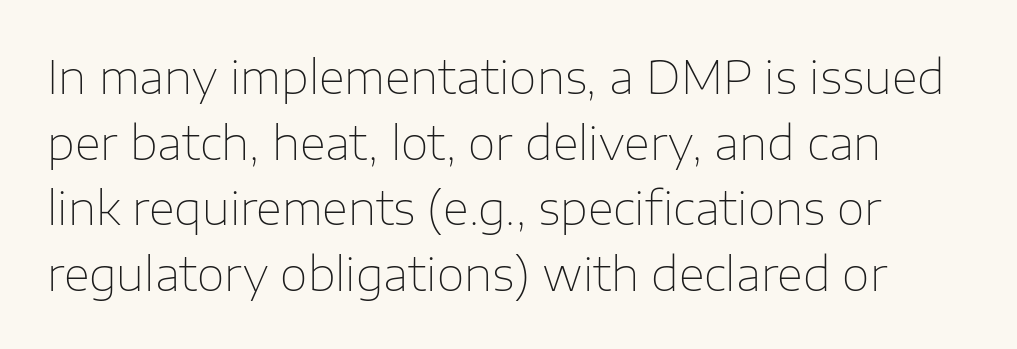
Q: Is the text bold? A: No.
Q: Is the text italic (slanted)? A: No, it is upright.
Q: Is the typeface a serif or a sans-serif typeface? A: Sans-serif.
Q: Is the text underlined? A: No.
Q: Is the spacing between letters normal or unusually wide? A: Normal.
Q: Is the spacing between lines tight, normal or loose? A: Normal.
Q: Width (condensed, normal, or wide)? A: Normal.
Q: Stroke contrast? A: Low.
Q: x-height? A: Medium.
Q: Monospaced? A: No.
